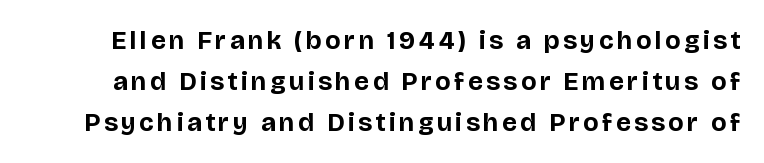
{"italic": "no", "bold": "yes", "underline": "no", "line_spacing": "normal", "line_spacing_ratio": 1.57, "glyph_px": 26}
